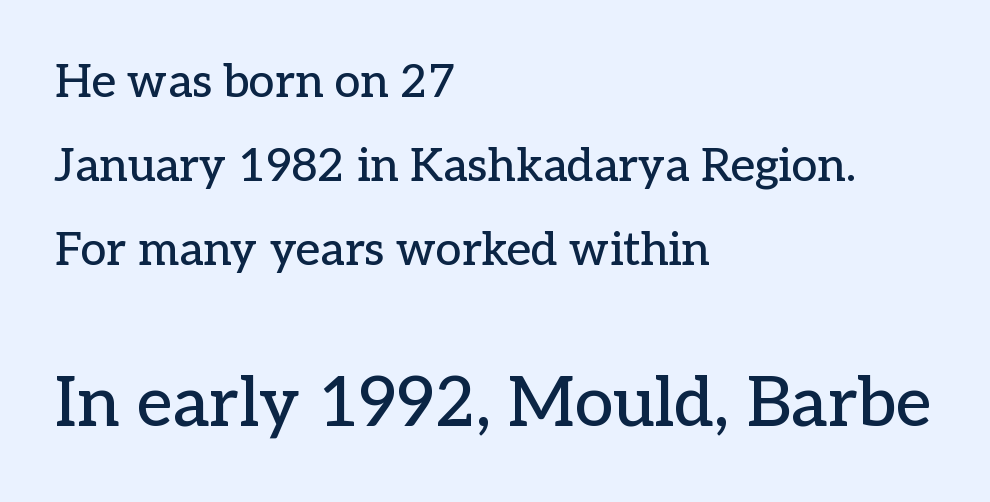
{"serif": "yes", "italic": "no", "width": "normal", "stroke_contrast": "low", "x_height": "medium", "monospaced": "no", "underline": "no", "align": "left", "line_spacing_ratio": 1.83, "letter_spacing": "normal", "letter_spacing_em": 0.0, "larger_block": "second", "size_ratio": 1.5, "glyph_px": 69}
